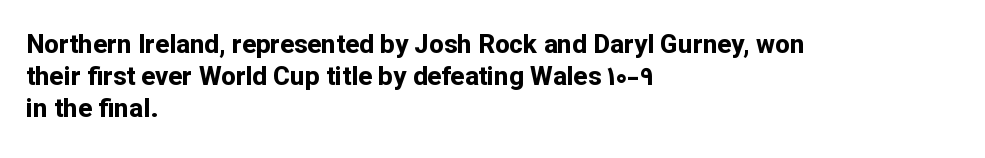
Descenders hang freely into open space. Rendered with straight, roman letterforms. The strokes are fattened all the way to bold. This rendering uses left alignment, leaving the right contour irregular.
